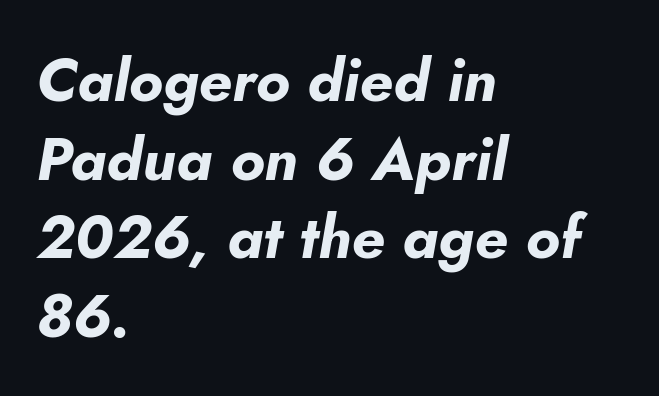
The image shows 60 px bold type, italic (leaning right); set left-aligned, normal line spacing (1.31x), normal letter spacing, not underlined; low stroke contrast and a small x-height.
